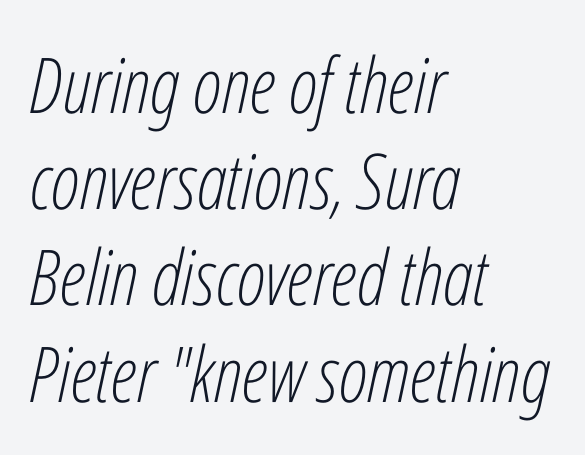
Honestly, there is no underline to notice here at all. The vertical gap from one line to the next is medium. Horizontal alignment here is leftward, the default for most running prose. These lines are rendered in a variable-pitch font. No letter is thick-stroked: the sample isn't bold. Observe the ordinary spacing: letters are neighbours, not strangers.
